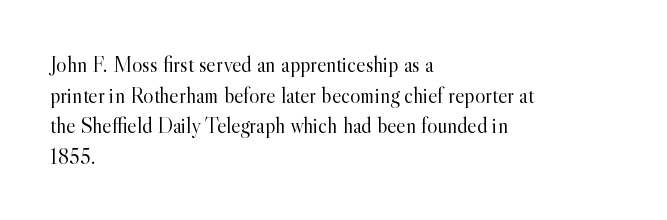
Q: Is the text bold? A: No.
Q: Is the text italic (slanted)? A: No, it is upright.
Q: Is the text underlined? A: No.
Q: How is the paragraph aligned? A: Left-aligned.
Q: Is the spacing between letters normal or unusually wide? A: Normal.
Q: Is the spacing between lines tight, normal or loose? A: Normal.
